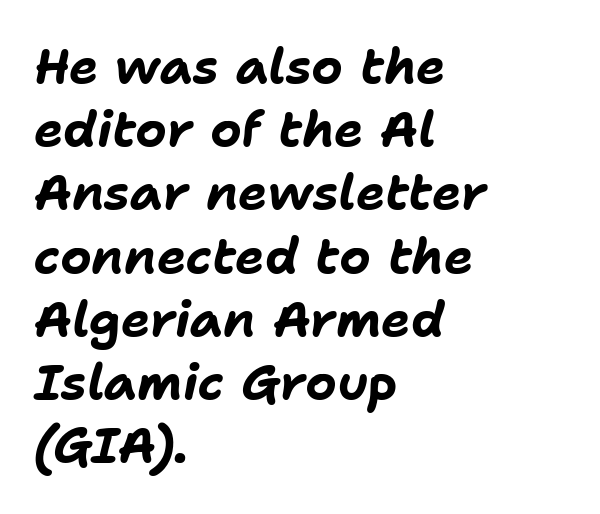
{"italic": "yes", "lean": "right", "slant_degrees": 11, "bold": "yes", "weight": "bold", "width": "normal", "stroke_contrast": "low", "x_height": "medium", "monospaced": "no", "underline": "no", "align": "left", "line_spacing": "normal", "line_spacing_ratio": 1.29, "letter_spacing": "normal", "letter_spacing_em": 0.0, "glyph_px": 49}
